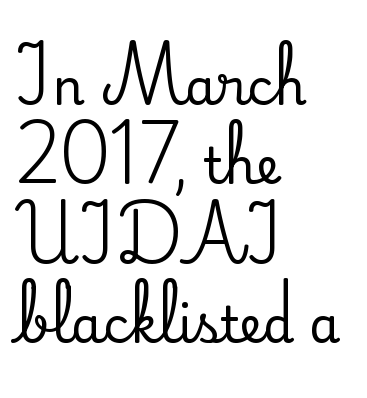
{"serif": "yes", "italic": "no", "width": "normal", "stroke_contrast": "medium", "x_height": "small", "monospaced": "no", "underline": "no", "align": "left", "line_spacing": "normal", "line_spacing_ratio": 1.59, "letter_spacing": "normal", "letter_spacing_em": 0.0, "glyph_px": 50}
